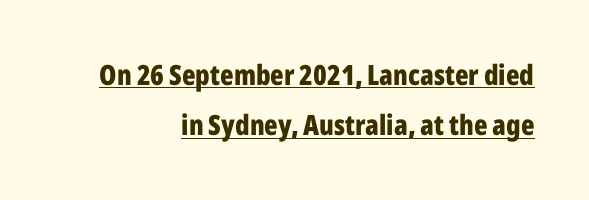
The image shows 28 px bold, condensed sans-serif type, upright; set right-aligned, line spacing 1.8x, normal letter spacing, underlined; low stroke contrast and a medium x-height.
